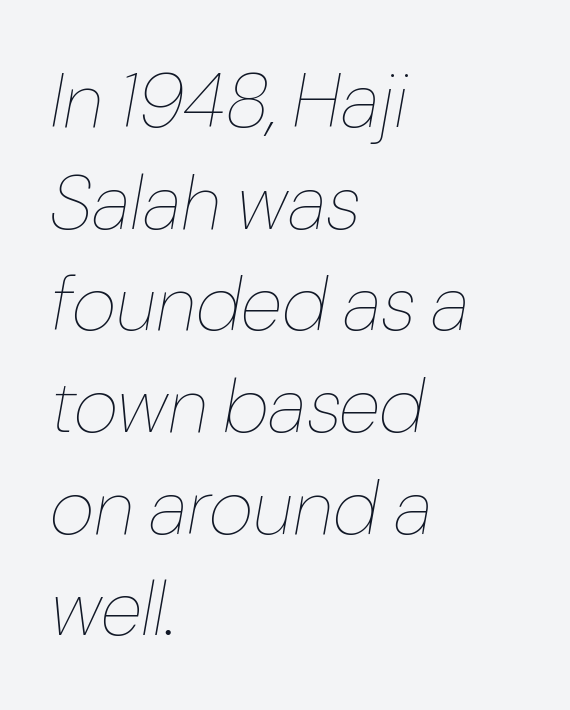
Q: Is the text bold? A: No.
Q: Is the text italic (slanted)? A: Yes, it leans right by about 10 degrees.
Q: Is the text underlined? A: No.
Q: How is the paragraph aligned? A: Left-aligned.
Q: Is the spacing between letters normal or unusually wide? A: Normal.
Q: Is the spacing between lines tight, normal or loose? A: Normal.
Q: Width (condensed, normal, or wide)? A: Normal.
Q: Stroke contrast? A: Low.
Q: x-height? A: Medium.
Q: Monospaced? A: No.
